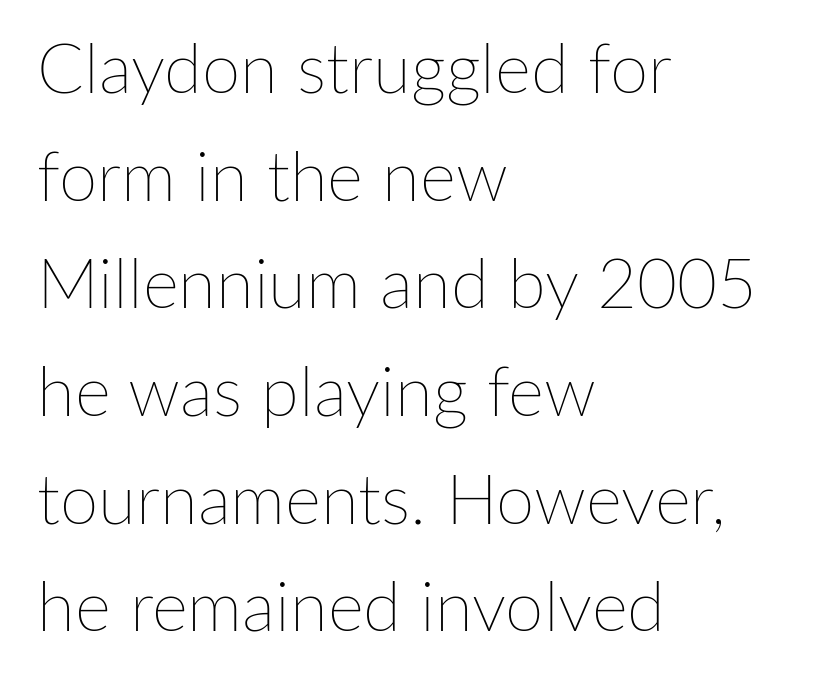
Q: Is the text bold? A: No.
Q: Is the text italic (slanted)? A: No, it is upright.
Q: Is the text underlined? A: No.
Q: How is the paragraph aligned? A: Left-aligned.
Q: Is the spacing between letters normal or unusually wide? A: Normal.
Q: Is the spacing between lines tight, normal or loose? A: Normal.
Q: Width (condensed, normal, or wide)? A: Normal.
Q: Stroke contrast? A: Low.
Q: x-height? A: Medium.
Q: Monospaced? A: No.
